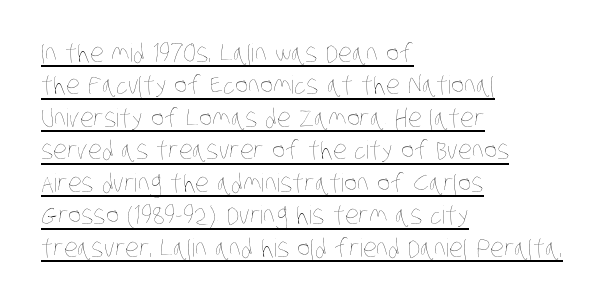
Q: Is the text bold? A: No.
Q: Is the text underlined? A: Yes.
Q: How is the paragraph aligned? A: Left-aligned.
Q: Is the spacing between letters normal or unusually wide? A: Normal.
Q: Is the spacing between lines tight, normal or loose? A: Normal.
